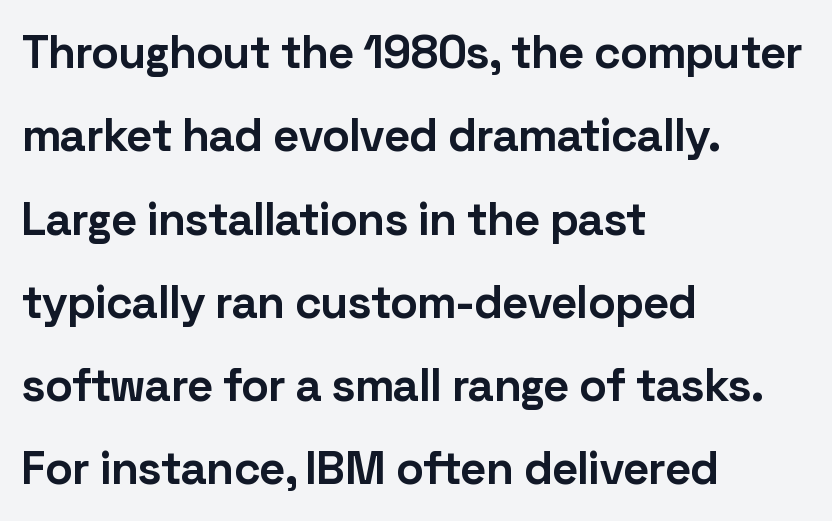
Q: Is the text bold? A: Yes.
Q: Is the text italic (slanted)? A: No, it is upright.
Q: Is the typeface a serif or a sans-serif typeface? A: Sans-serif.
Q: Is the text underlined? A: No.
Q: How is the paragraph aligned? A: Left-aligned.
Q: Is the spacing between letters normal or unusually wide? A: Normal.
Q: Width (condensed, normal, or wide)? A: Normal.
Q: Stroke contrast? A: Low.
Q: x-height? A: Medium.
Q: Monospaced? A: No.
